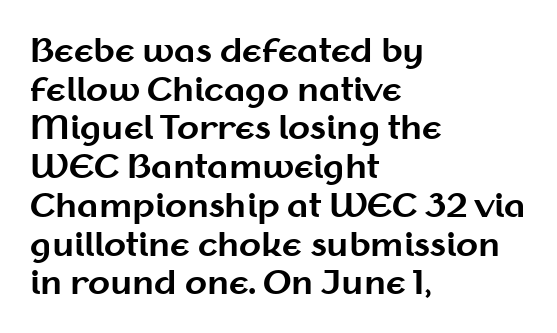
The glyphs have the mass of a bold cut. Does the type have serifs? No, each stem ends abruptly. Caption: standard tracking, unaltered. Horizontal alignment here is leftward, the default for most running prose. Spacing verdict: proportional, widths tailored to each character.
